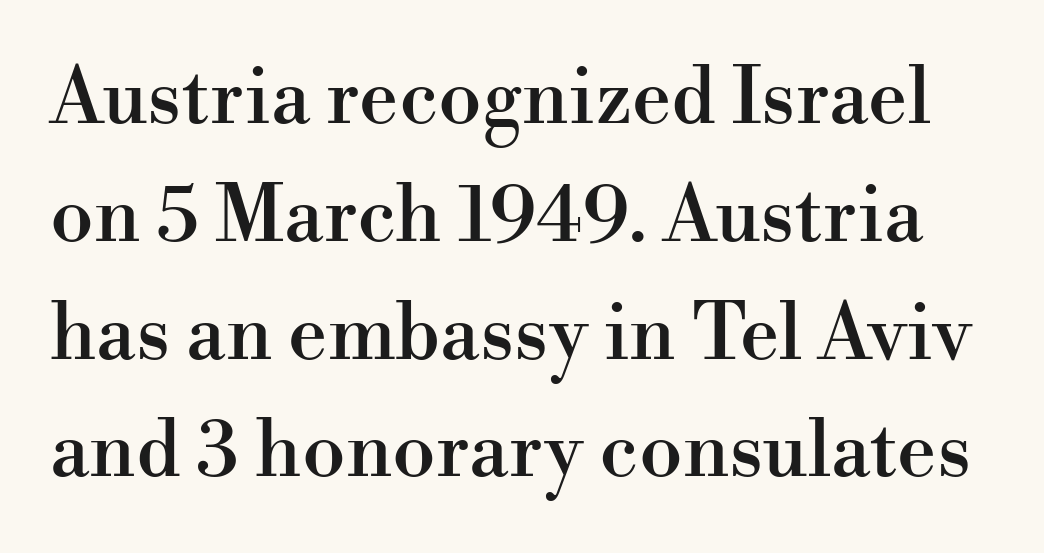
Q: Is the text italic (slanted)? A: No, it is upright.
Q: Is the typeface a serif or a sans-serif typeface? A: Serif.
Q: Is the text underlined? A: No.
Q: Is the spacing between letters normal or unusually wide? A: Normal.
Q: Is the spacing between lines tight, normal or loose? A: Normal.
Q: Width (condensed, normal, or wide)? A: Normal.
Q: Stroke contrast? A: High.
Q: x-height? A: Small.
Q: Monospaced? A: No.
